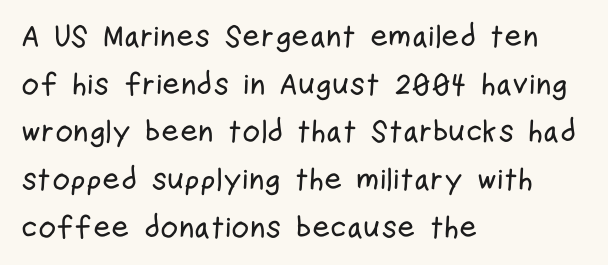
Q: Is the text italic (slanted)? A: No, it is upright.
Q: Is the typeface a serif or a sans-serif typeface? A: Sans-serif.
Q: Is the text underlined? A: No.
Q: How is the paragraph aligned? A: Left-aligned.
Q: Is the spacing between letters normal or unusually wide? A: Normal.
Q: Is the spacing between lines tight, normal or loose? A: Normal.
Q: Width (condensed, normal, or wide)? A: Condensed.
Q: Stroke contrast? A: Low.
Q: x-height? A: Medium.
Q: Monospaced? A: No.
